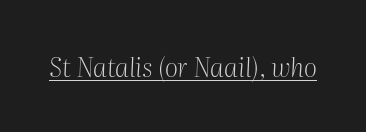
{"italic": "yes", "lean": "right", "slant_degrees": 2, "bold": "no", "underline": "yes", "letter_spacing": "normal", "letter_spacing_em": 0.0, "glyph_px": 26}
